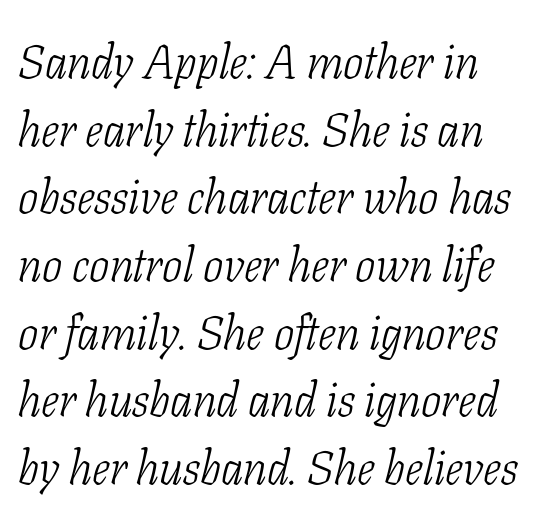
Q: Is the text bold? A: No.
Q: Is the text italic (slanted)? A: Yes, it leans right by about 11 degrees.
Q: Is the typeface a serif or a sans-serif typeface? A: Serif.
Q: Is the text underlined? A: No.
Q: How is the paragraph aligned? A: Left-aligned.
Q: Is the spacing between letters normal or unusually wide? A: Normal.
Q: Is the spacing between lines tight, normal or loose? A: Normal.
Q: Width (condensed, normal, or wide)? A: Condensed.
Q: Stroke contrast? A: Low.
Q: x-height? A: Medium.
Q: Monospaced? A: No.
